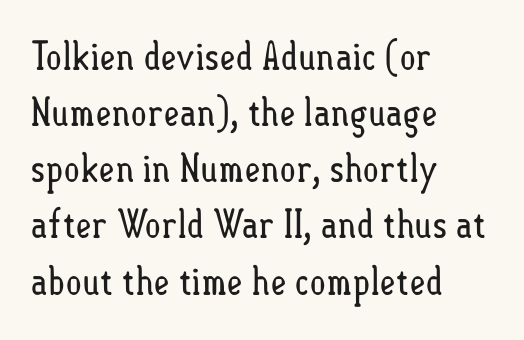
The image shows 39 px regular-weight, condensed type, upright; set left-aligned, normal line spacing (1.44x), normal letter spacing, not underlined; low stroke contrast and a small x-height.
